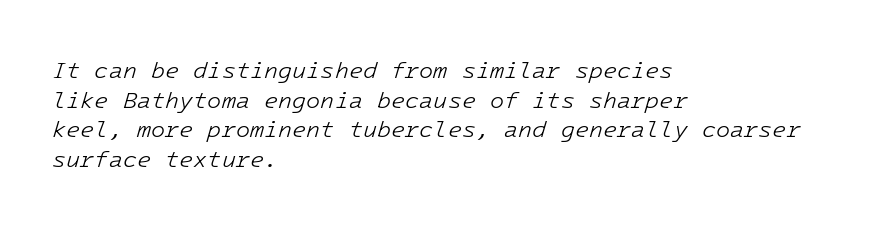
The image shows 23 px text type, italic (leaning right); set left-aligned, normal line spacing (1.29x), normal letter spacing, not underlined.
